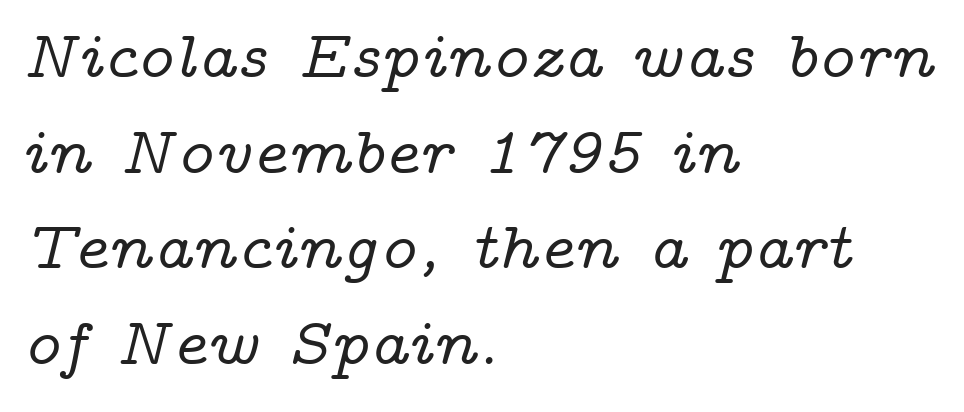
The image shows 66 px wide serif type, italic (leaning right); set left-aligned, normal line spacing (1.45x), normal letter spacing, not underlined; low stroke contrast and a medium x-height.
